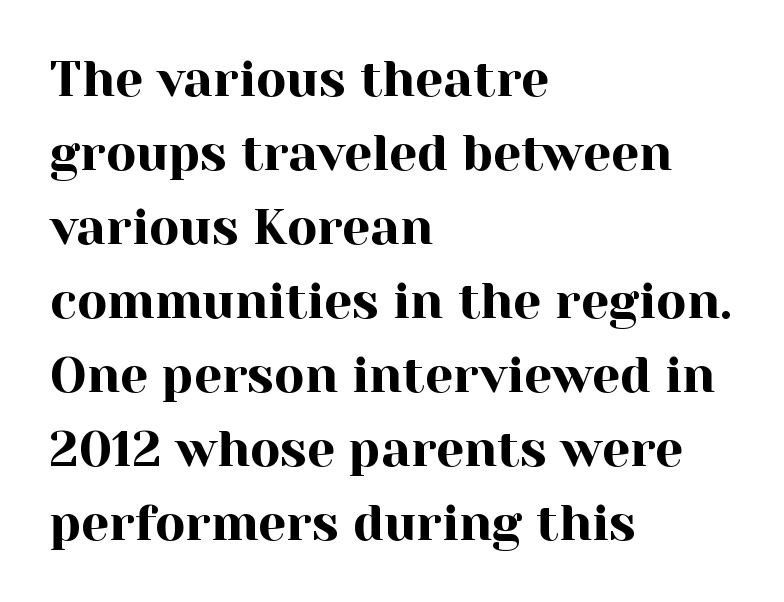
{"serif": "yes", "italic": "no", "width": "normal", "x_height": "medium", "monospaced": "no", "underline": "no", "align": "left", "line_spacing": "normal", "line_spacing_ratio": 1.48, "letter_spacing": "normal", "letter_spacing_em": 0.0, "glyph_px": 50}
